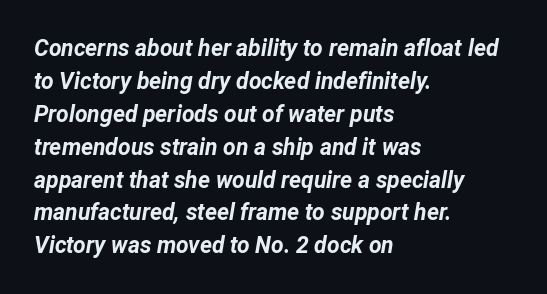
The image shows 23 px bold type, italic (leaning right); set left-aligned, normal line spacing (1.43x), normal letter spacing, not underlined.
